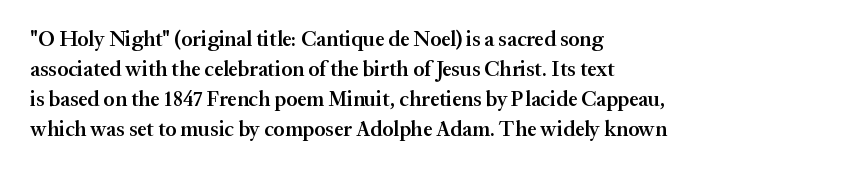
Q: Is the text bold? A: Semi-bold.
Q: Is the text italic (slanted)? A: No, it is upright.
Q: Is the text underlined? A: No.
Q: How is the paragraph aligned? A: Left-aligned.
Q: Is the spacing between letters normal or unusually wide? A: Normal.
Q: Is the spacing between lines tight, normal or loose? A: Normal.
